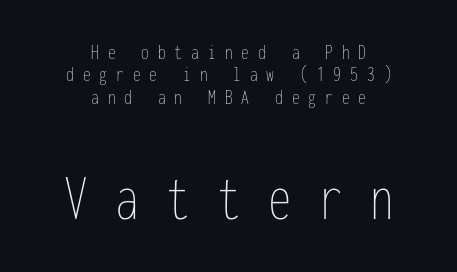
Q: Is the text bold? A: No.
Q: Is the text italic (slanted)? A: No, it is upright.
Q: Is the text underlined? A: No.
Q: How is the paragraph aligned? A: Centered.
Q: Is the spacing between letters normal or unusually wide? A: Unusually wide.
Q: Is the spacing between lines tight, normal or loose? A: Tight.
Q: Which block of text is set in a larger size, the first (top) or the second (bottom)? A: The second (bottom) one.
Q: Width (condensed, normal, or wide)? A: Condensed.
Q: Stroke contrast? A: Low.
Q: x-height? A: Medium.
Q: Monospaced? A: Yes.
